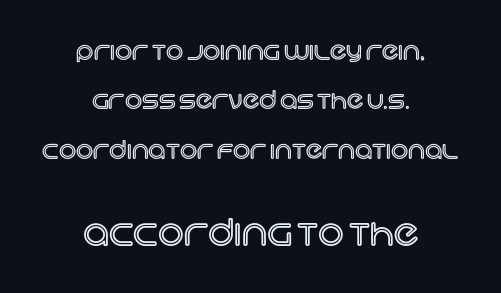
The words here are not underlined. Between one letter and the next there's only the usual sliver of space. Interline gaps are noticeably wide in this sample. Visually, the bottom section dominates because its glyphs are scaled up. The compositor balanced each line on the midline. This sample has the flowing, uneven cadence of proportional lettering.
